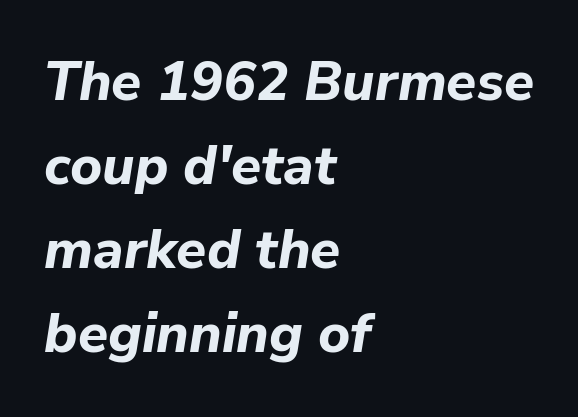
{"italic": "yes", "lean": "right", "slant_degrees": 9, "bold": "yes", "weight": "bold", "width": "normal", "stroke_contrast": "low", "x_height": "medium", "monospaced": "no", "underline": "no", "align": "left", "line_spacing": "normal", "line_spacing_ratio": 1.53, "letter_spacing": "normal", "letter_spacing_em": 0.0, "glyph_px": 55}
